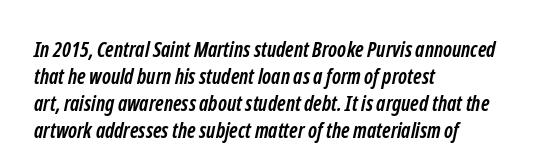
The image shows 21 px bold type; set left-aligned, normal line spacing (1.28x), normal letter spacing, not underlined.
